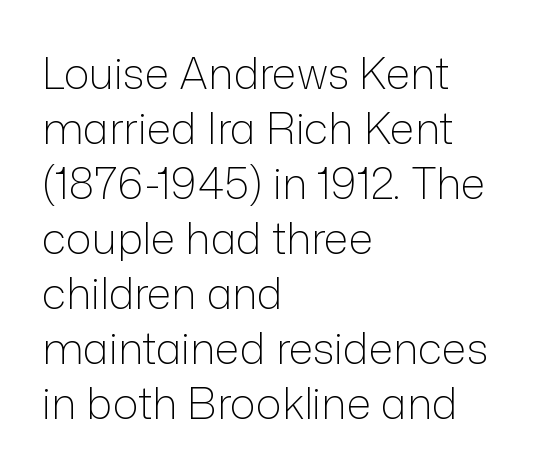
Q: Is the text bold? A: No.
Q: Is the text italic (slanted)? A: No, it is upright.
Q: Is the typeface a serif or a sans-serif typeface? A: Sans-serif.
Q: Is the text underlined? A: No.
Q: How is the paragraph aligned? A: Left-aligned.
Q: Is the spacing between letters normal or unusually wide? A: Normal.
Q: Is the spacing between lines tight, normal or loose? A: Normal.
Q: Width (condensed, normal, or wide)? A: Normal.
Q: Stroke contrast? A: Low.
Q: x-height? A: Medium.
Q: Monospaced? A: No.
